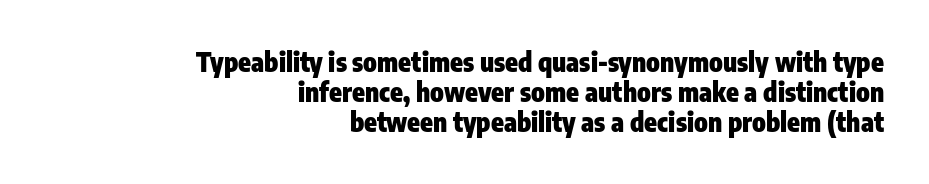
{"italic": "no", "bold": "yes", "underline": "no", "align": "right", "line_spacing_ratio": 1.16, "letter_spacing": "normal", "letter_spacing_em": 0.0, "glyph_px": 26}
